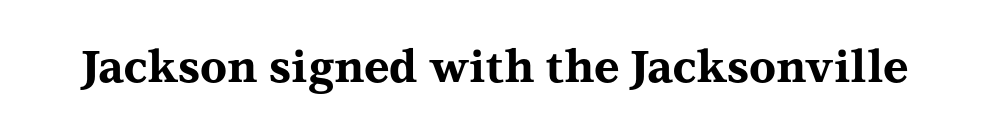
Q: Is the text bold? A: Yes.
Q: Is the text italic (slanted)? A: No, it is upright.
Q: Is the typeface a serif or a sans-serif typeface? A: Serif.
Q: Is the text underlined? A: No.
Q: Is the spacing between letters normal or unusually wide? A: Normal.
Q: Width (condensed, normal, or wide)? A: Wide.
Q: Stroke contrast? A: Medium.
Q: x-height? A: Medium.
Q: Monospaced? A: No.
